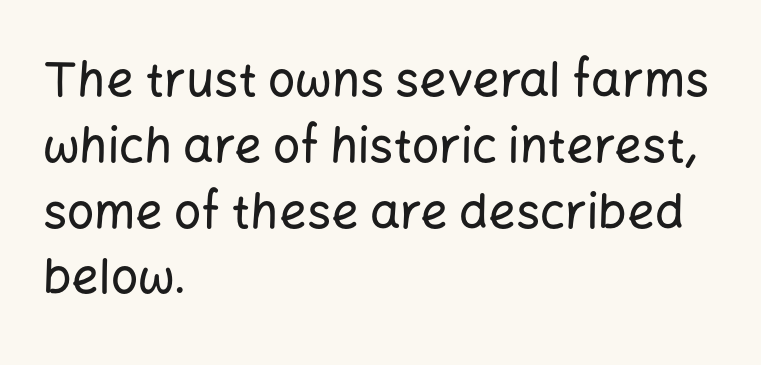
The image shows 48 px sans-serif type, upright; set left-aligned, normal line spacing (1.37x), normal letter spacing, not underlined; low stroke contrast and a medium x-height.
